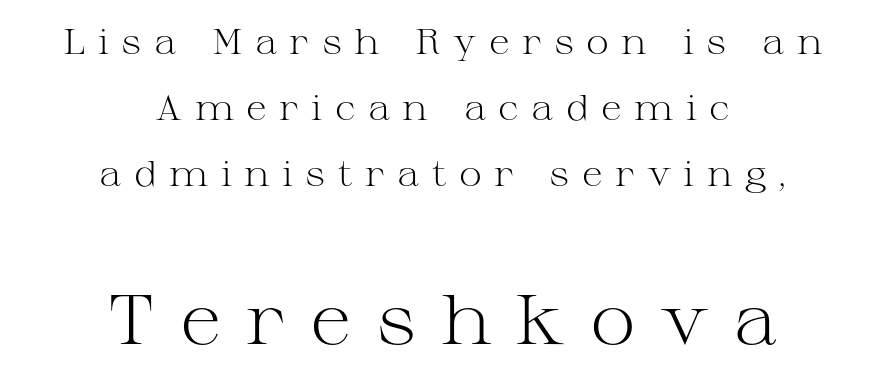
Q: Is the text bold? A: No.
Q: Is the text italic (slanted)? A: No, it is upright.
Q: Is the typeface a serif or a sans-serif typeface? A: Serif.
Q: Is the text underlined? A: No.
Q: How is the paragraph aligned? A: Centered.
Q: Is the spacing between letters normal or unusually wide? A: Unusually wide.
Q: Which block of text is set in a larger size, the first (top) or the second (bottom)? A: The second (bottom) one.
Q: Width (condensed, normal, or wide)? A: Wide.
Q: Stroke contrast? A: Medium.
Q: x-height? A: Medium.
Q: Monospaced? A: No.
